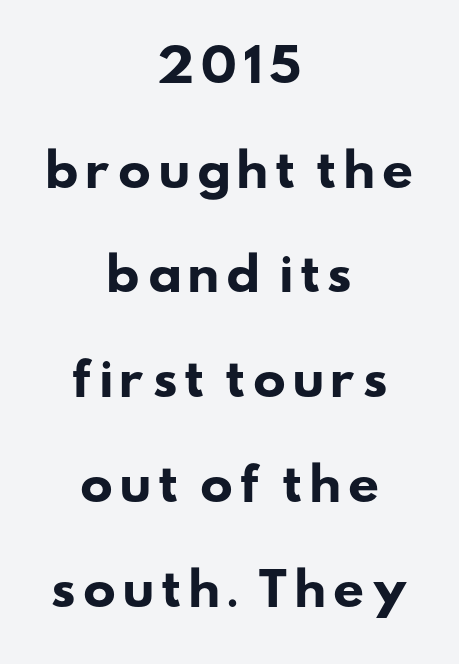
The image shows 44 px heavy, wide sans-serif type; set centered, loose line spacing (2.38x), not underlined; low stroke contrast and a small x-height.
